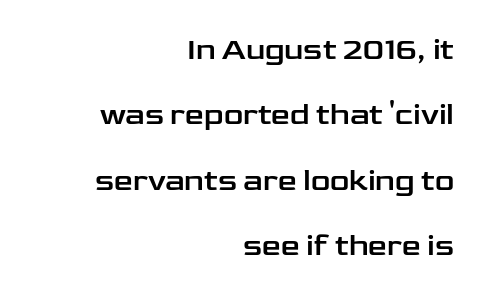
Q: Is the text italic (slanted)? A: No, it is upright.
Q: Is the typeface a serif or a sans-serif typeface? A: Sans-serif.
Q: Is the text underlined? A: No.
Q: How is the paragraph aligned? A: Right-aligned.
Q: Is the spacing between letters normal or unusually wide? A: Normal.
Q: Is the spacing between lines tight, normal or loose? A: Loose.
Q: Width (condensed, normal, or wide)? A: Wide.
Q: Stroke contrast? A: Low.
Q: x-height? A: Medium.
Q: Monospaced? A: No.
